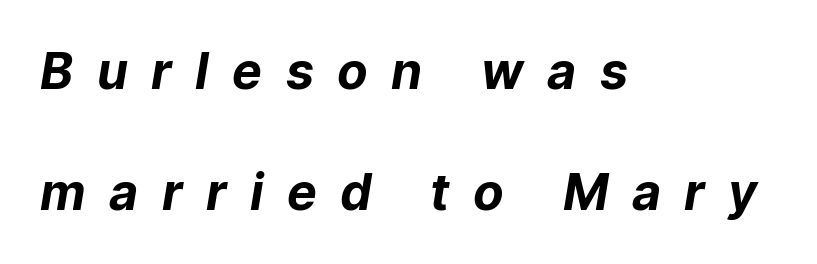
The image shows 50 px bold sans-serif type; set left-aligned, loose line spacing (2.43x), unusually wide letter spacing (+0.47 em), not underlined; low stroke contrast and a medium x-height.
